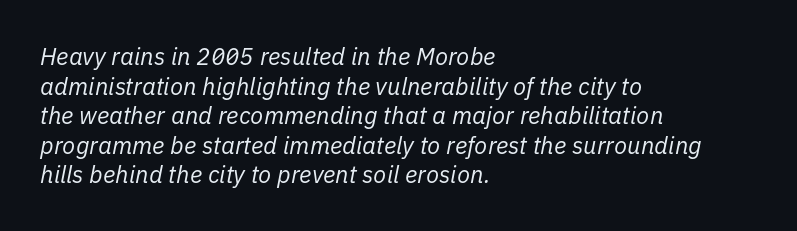
Q: Is the text bold? A: No.
Q: Is the text italic (slanted)? A: Yes, it leans right by about 11 degrees.
Q: Is the text underlined? A: No.
Q: How is the paragraph aligned? A: Left-aligned.
Q: Is the spacing between letters normal or unusually wide? A: Normal.
